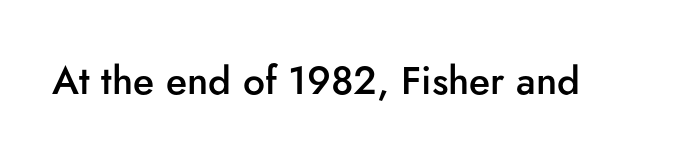
Q: Is the text bold? A: Semi-bold.
Q: Is the text italic (slanted)? A: No, it is upright.
Q: Is the typeface a serif or a sans-serif typeface? A: Sans-serif.
Q: Is the text underlined? A: No.
Q: Is the spacing between letters normal or unusually wide? A: Normal.
Q: Width (condensed, normal, or wide)? A: Normal.
Q: Stroke contrast? A: Low.
Q: x-height? A: Small.
Q: Monospaced? A: No.
